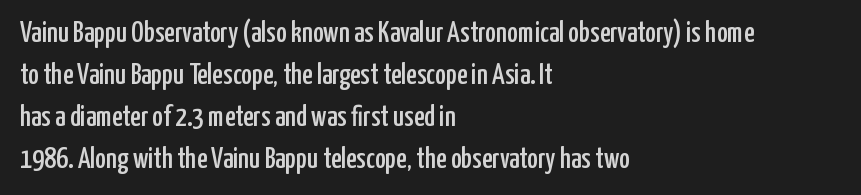
Leftover space on each line is placed entirely after the last word. The letters carry no serifs — their stems end cleanly without finishing strokes. Only glyphs here, with clear space below each row. The gaps between neighbouring characters are ordinary and unremarkable. These lines were composed using upright roman letters. Proportional: the letters do not fall into vertical columns.
